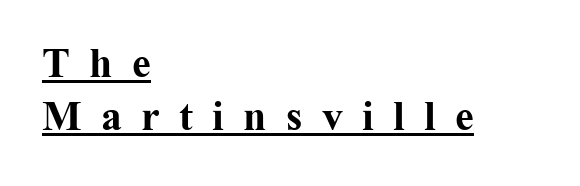
{"serif": "yes", "italic": "no", "bold": "yes", "weight": "bold", "width": "normal", "stroke_contrast": "medium", "x_height": "medium", "monospaced": "no", "underline": "yes", "align": "left", "line_spacing": "normal", "line_spacing_ratio": 1.26, "letter_spacing": "wide", "letter_spacing_em": 0.46, "glyph_px": 42}
